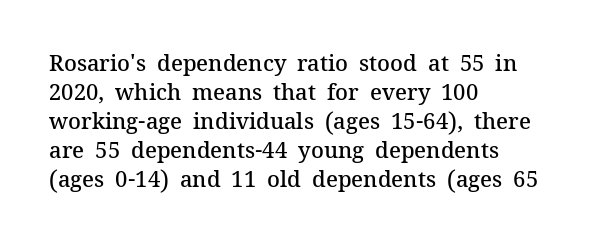
Q: Is the text bold? A: Semi-bold.
Q: Is the text italic (slanted)? A: No, it is upright.
Q: Is the text underlined? A: No.
Q: How is the paragraph aligned? A: Left-aligned.
Q: Is the spacing between letters normal or unusually wide? A: Normal.
Q: Is the spacing between lines tight, normal or loose? A: Normal.
